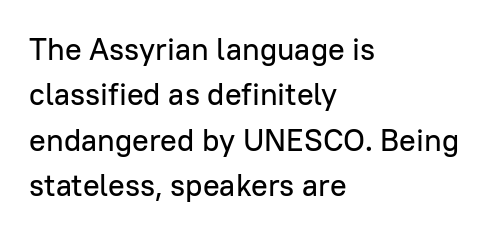
The image shows 31 px sans-serif type, upright; set left-aligned, normal line spacing (1.46x), normal letter spacing, not underlined; low stroke contrast and a medium x-height.
